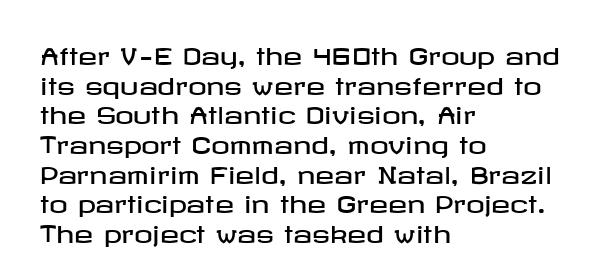
Descenders are the only things crossing below the line. A classic flush-left, rag-right setting is used for this passage. Upright lettering throughout. Quick note: interline space is typical. Letter spacing: default.
